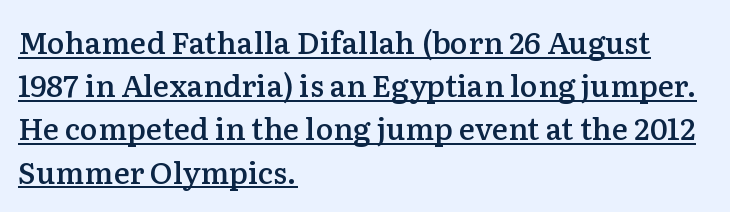
The image shows 30 px semibold serif type, upright; set left-aligned, normal line spacing (1.44x), normal letter spacing, underlined; low stroke contrast and a medium x-height.
